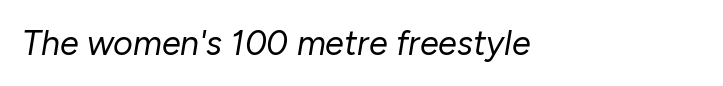
Looking at the ascenders, they clearly lean. Is the stroke heavy? The answer is a plain regular-or-lighter. Letter spacing: default. The paragraph shown leans on its left margin. The passage shown is typed in a proportional face where columns would drift.
